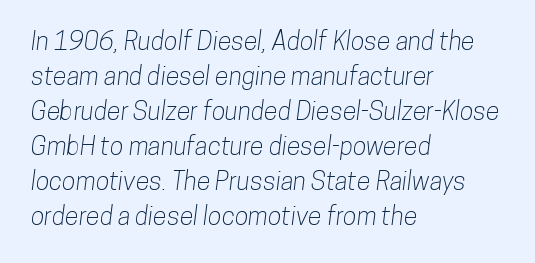
{"underline": "no", "align": "left", "line_spacing": "normal", "line_spacing_ratio": 1.4, "letter_spacing": "normal", "letter_spacing_em": 0.0, "glyph_px": 25}
